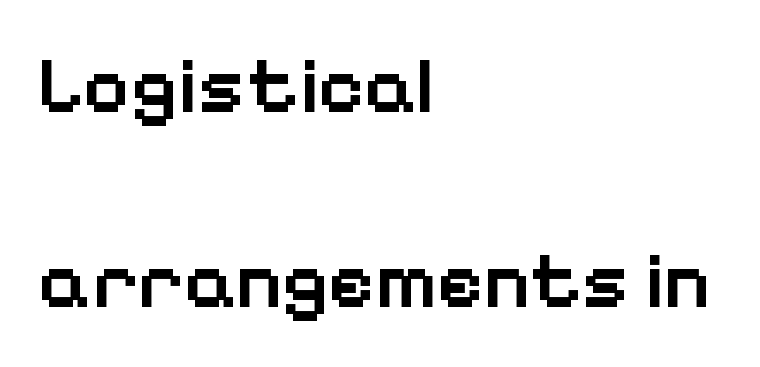
Leading: increased. Its strokes are somewhat broadened, the hallmark of semibold type. Posture: vertical. The lines are quadded left. The rendering keeps characters at their native spacing. No word sits above an underline.
